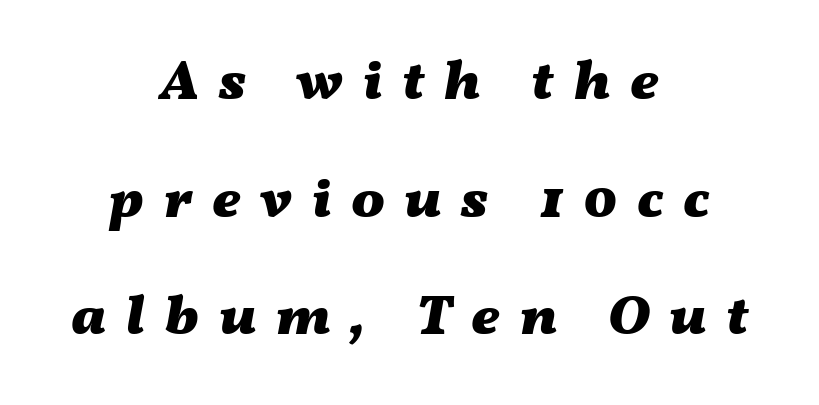
This rendering features lettering with no underline. This sample has the flowing, uneven cadence of proportional lettering. Does the copy run flush right? No — it is centered line by line. Typesetter's note: full bold, strokes at maximum text heaviness. Notice how the stems are inclined rather than vertical — that's the hallmark of italics. Tracking here is generous; glyphs stand well apart from one another.
